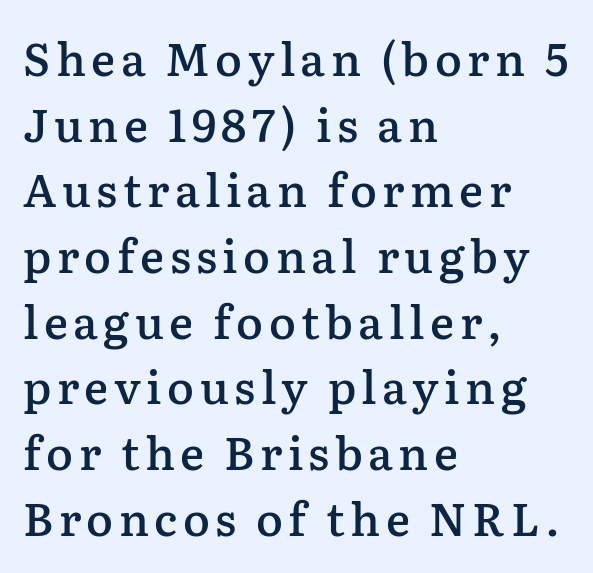
{"serif": "yes", "italic": "no", "bold": "semi", "weight": "semibold", "width": "normal", "stroke_contrast": "low", "x_height": "medium", "monospaced": "no", "underline": "no", "align": "left", "line_spacing": "normal", "line_spacing_ratio": 1.46, "glyph_px": 45}
